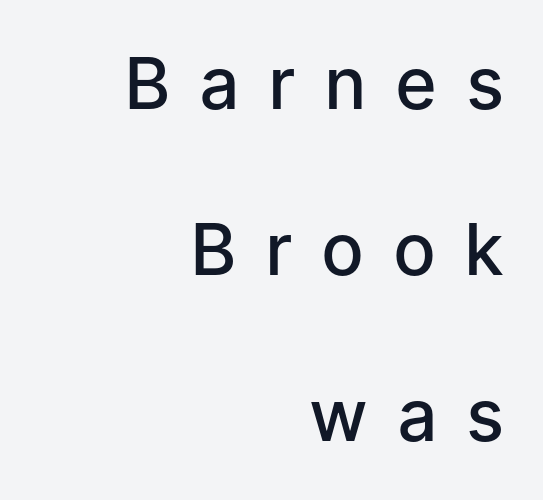
Q: Is the text bold? A: Semi-bold.
Q: Is the text italic (slanted)? A: No, it is upright.
Q: Is the typeface a serif or a sans-serif typeface? A: Sans-serif.
Q: Is the text underlined? A: No.
Q: How is the paragraph aligned? A: Right-aligned.
Q: Is the spacing between letters normal or unusually wide? A: Unusually wide.
Q: Is the spacing between lines tight, normal or loose? A: Loose.
Q: Width (condensed, normal, or wide)? A: Normal.
Q: Stroke contrast? A: Low.
Q: x-height? A: Medium.
Q: Monospaced? A: No.
